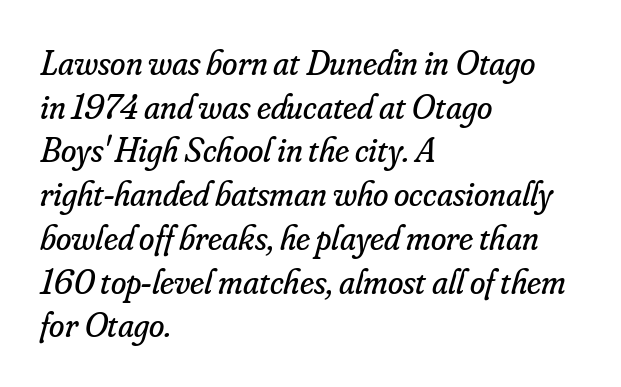
Q: Is the text bold? A: No.
Q: Is the text italic (slanted)? A: Yes, it leans right by about 16 degrees.
Q: Is the typeface a serif or a sans-serif typeface? A: Serif.
Q: Is the text underlined? A: No.
Q: How is the paragraph aligned? A: Left-aligned.
Q: Is the spacing between letters normal or unusually wide? A: Normal.
Q: Is the spacing between lines tight, normal or loose? A: Normal.
Q: Width (condensed, normal, or wide)? A: Normal.
Q: Stroke contrast? A: Low.
Q: x-height? A: Small.
Q: Monospaced? A: No.
